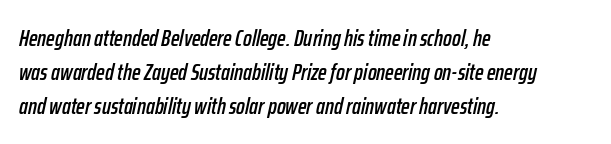
This rendering leaves character spacing at its baseline value. Bare-footed words on every line. You can tell it's italic because the verticals aren't actually vertical. Typeset ragged right — the left edge is the straight one. The rendering uses a moderate line-height, typical for paragraphs.
